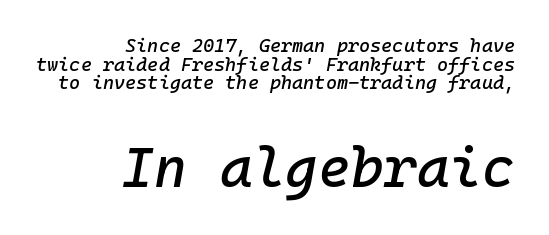
This layout puts the modest block above and the oversized block below. Characters are canted at an angle relative to the baseline's perpendicular. If you drew a ruler down the right edge, every line would touch it. The line texture is even and compact thanks to regular tracking.
